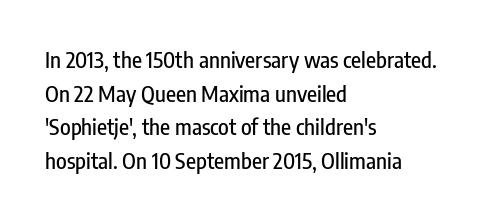
One glance says typical: line gaps are just what's usual. The letters stand upright; this is a roman face. The gap between lines stays unmarked. These lines keep a tight, regular rhythm from letter to letter. Casual observation: everything's shoved over to the left.
